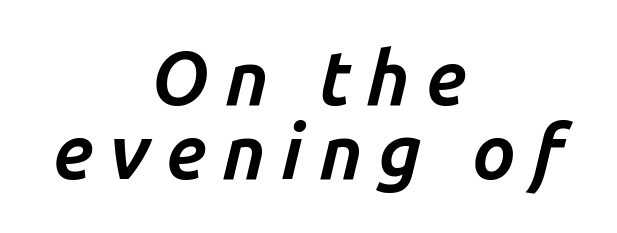
Designer's note — italics engaged. A dark, heavy texture on the line: the type is bold. Vertical spacing — tight. One-word summary of the alignment: center.
